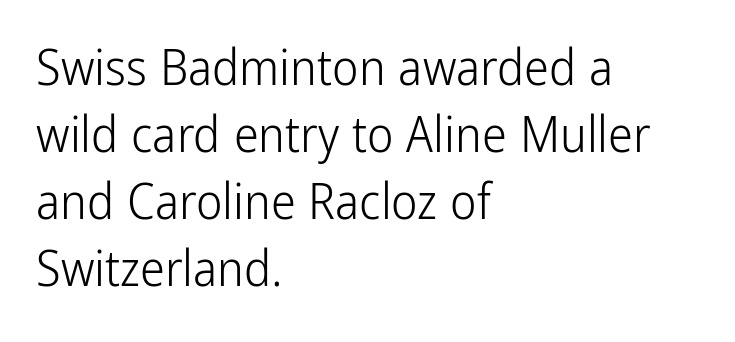
Q: Is the text bold? A: No.
Q: Is the text italic (slanted)? A: No, it is upright.
Q: Is the typeface a serif or a sans-serif typeface? A: Sans-serif.
Q: Is the text underlined? A: No.
Q: How is the paragraph aligned? A: Left-aligned.
Q: Is the spacing between letters normal or unusually wide? A: Normal.
Q: Is the spacing between lines tight, normal or loose? A: Normal.
Q: Width (condensed, normal, or wide)? A: Condensed.
Q: Stroke contrast? A: Low.
Q: x-height? A: Medium.
Q: Monospaced? A: No.
